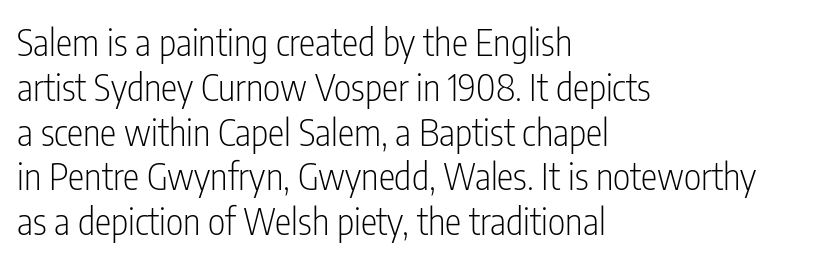
{"serif": "no", "italic": "no", "bold": "no", "weight": "light", "width": "condensed", "stroke_contrast": "low", "x_height": "medium", "monospaced": "no", "underline": "no", "align": "left", "line_spacing_ratio": 1.21, "letter_spacing": "normal", "letter_spacing_em": 0.0, "glyph_px": 37}
